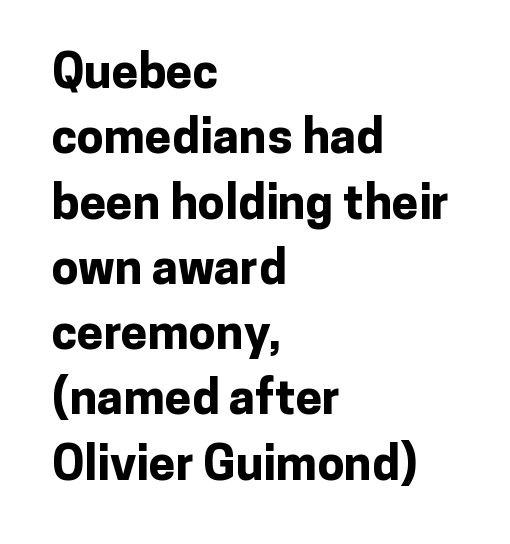
{"serif": "no", "italic": "no", "bold": "yes", "weight": "bold", "width": "normal", "stroke_contrast": "low", "x_height": "medium", "monospaced": "no", "underline": "no", "align": "left", "line_spacing": "normal", "line_spacing_ratio": 1.36, "letter_spacing": "normal", "letter_spacing_em": 0.0, "glyph_px": 48}
